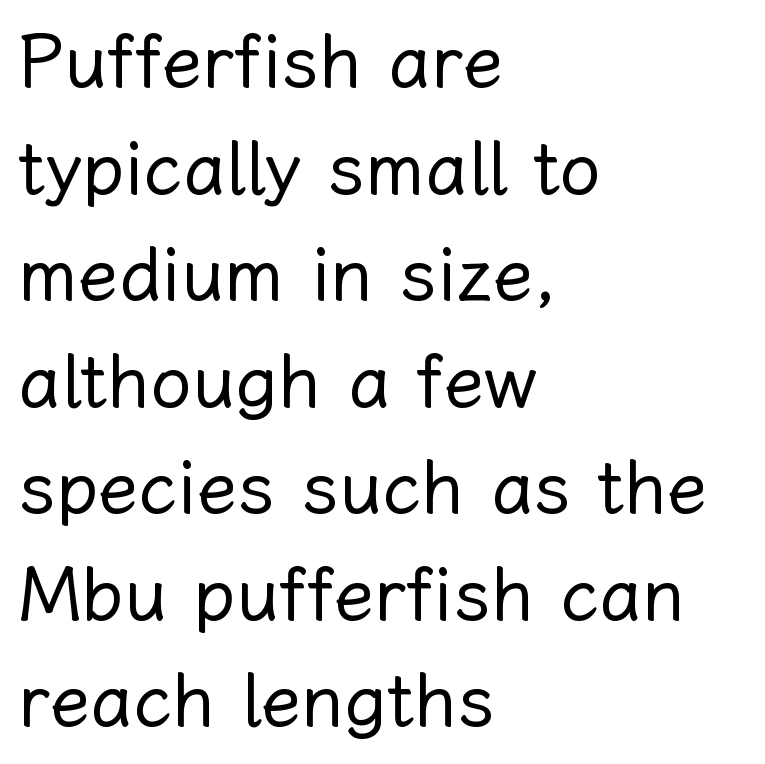
{"italic": "no", "bold": "no", "weight": "regular", "width": "normal", "stroke_contrast": "low", "x_height": "medium", "monospaced": "no", "underline": "no", "align": "left", "line_spacing": "normal", "line_spacing_ratio": 1.44, "letter_spacing": "normal", "letter_spacing_em": 0.0, "glyph_px": 74}
